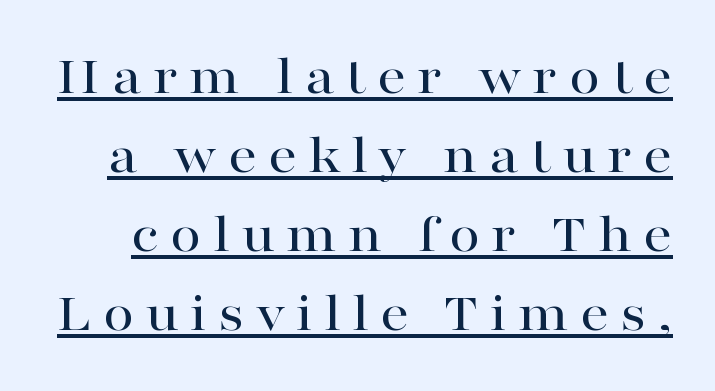
Check where the strokes stop: tiny serifs finish them off. Leading matches the norm, producing a regular column. The specimen includes a rule beneath the text block's lines. Posture: straight, roman, zero tilt. This rendering widens character spacing well past its baseline value.
